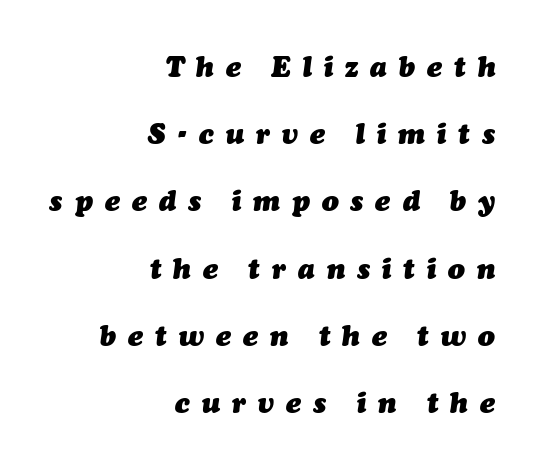
{"italic": "yes", "lean": "right", "slant_degrees": 7, "bold": "yes", "weight": "heavy", "width": "normal", "stroke_contrast": "medium", "x_height": "medium", "monospaced": "no", "underline": "no", "align": "right", "line_spacing": "loose", "line_spacing_ratio": 2.4, "letter_spacing": "wide", "letter_spacing_em": 0.43, "glyph_px": 28}
